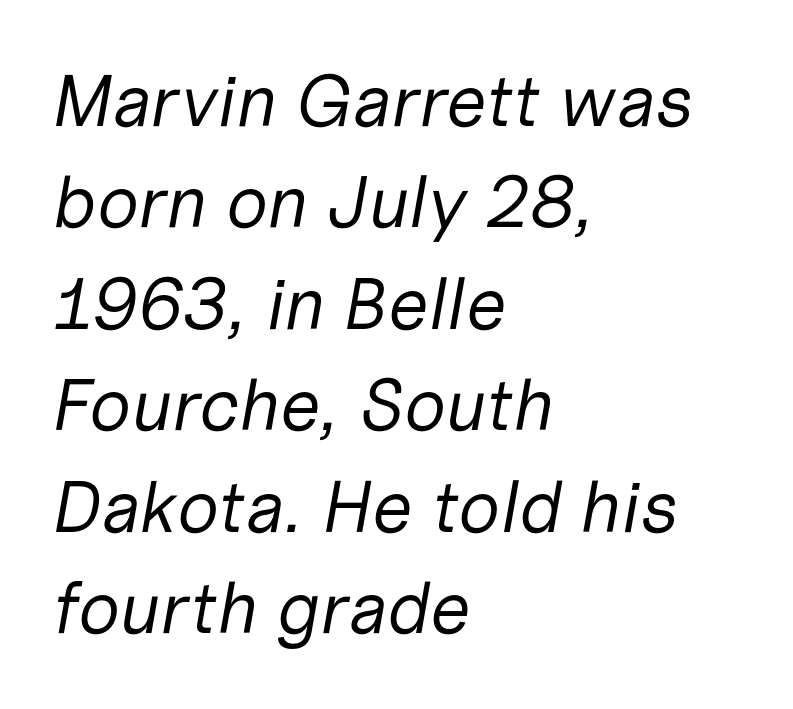
The image shows 73 px regular-weight type, italic (leaning right); set left-aligned, normal line spacing (1.39x), normal letter spacing, not underlined; low stroke contrast and a medium x-height.
